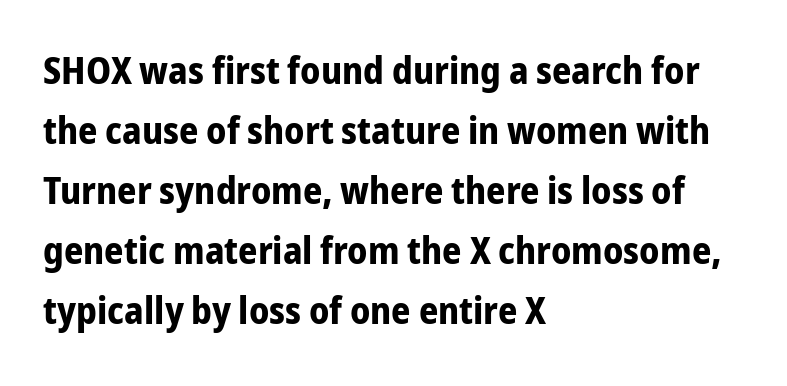
Q: Is the text bold? A: Yes.
Q: Is the text italic (slanted)? A: No, it is upright.
Q: Is the typeface a serif or a sans-serif typeface? A: Sans-serif.
Q: Is the text underlined? A: No.
Q: How is the paragraph aligned? A: Left-aligned.
Q: Is the spacing between letters normal or unusually wide? A: Normal.
Q: Is the spacing between lines tight, normal or loose? A: Normal.
Q: Width (condensed, normal, or wide)? A: Condensed.
Q: Stroke contrast? A: Low.
Q: x-height? A: Medium.
Q: Monospaced? A: No.
